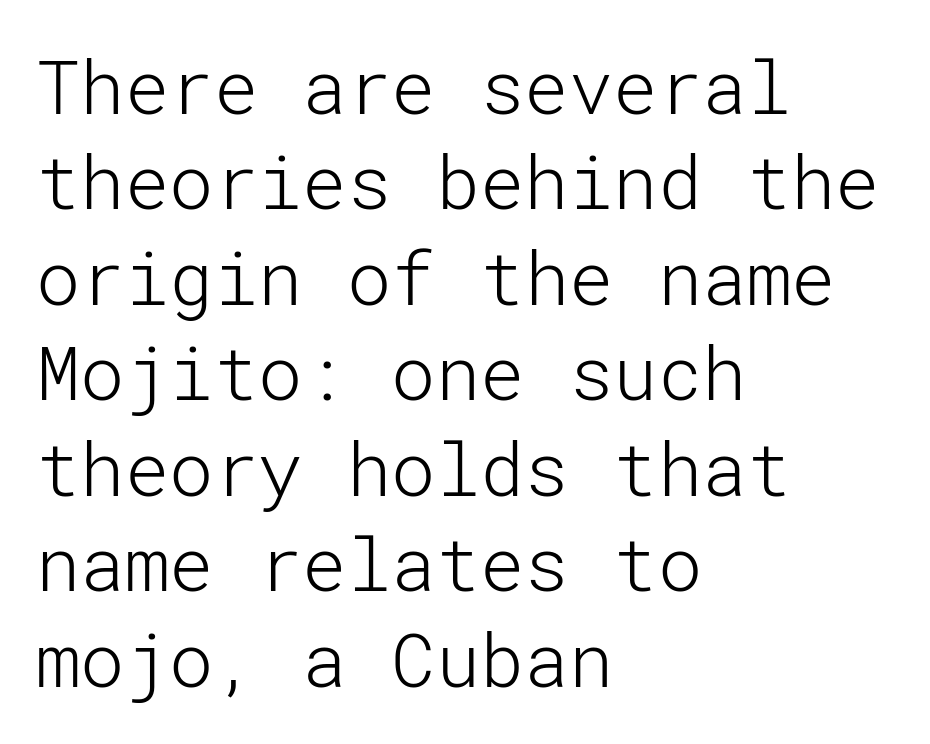
Q: Is the text bold? A: No.
Q: Is the text italic (slanted)? A: No, it is upright.
Q: Is the typeface a serif or a sans-serif typeface? A: Sans-serif.
Q: Is the text underlined? A: No.
Q: How is the paragraph aligned? A: Left-aligned.
Q: Is the spacing between letters normal or unusually wide? A: Normal.
Q: Is the spacing between lines tight, normal or loose? A: Normal.
Q: Width (condensed, normal, or wide)? A: Normal.
Q: Stroke contrast? A: Low.
Q: x-height? A: Medium.
